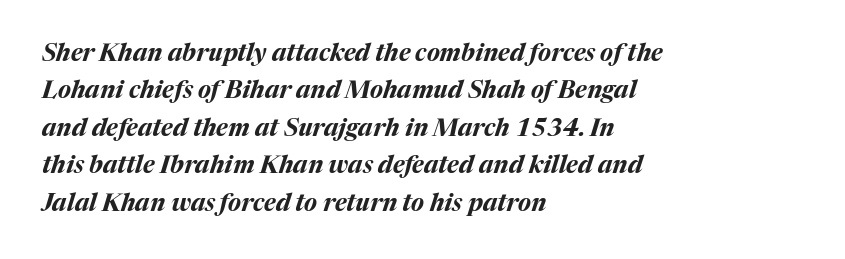
Q: Is the text bold? A: Yes.
Q: Is the text italic (slanted)? A: Yes, it leans right by about 17 degrees.
Q: Is the text underlined? A: No.
Q: How is the paragraph aligned? A: Left-aligned.
Q: Is the spacing between letters normal or unusually wide? A: Normal.
Q: Is the spacing between lines tight, normal or loose? A: Normal.
